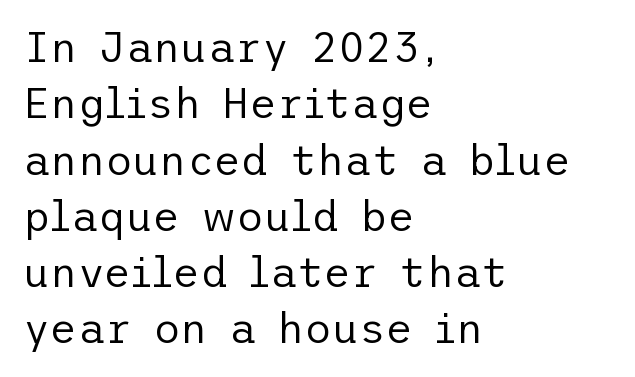
If you measured baseline to baseline, you'd find a middling distance. A classic flush-left, rag-right setting is used for this passage. To sum up the face: it is a sans, with no serifs. The strokes carry an ordinary text weight at most. Nobody touched the tracking dial on this one.
